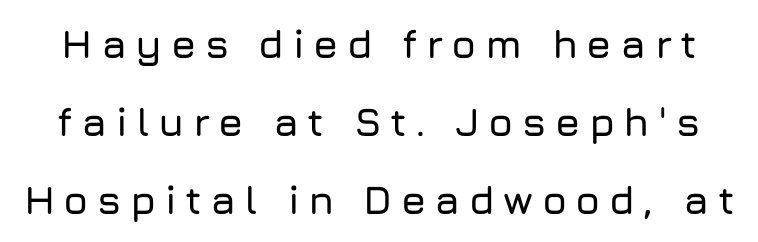
The image shows 40 px sans-serif type, upright; set loose line spacing (1.95x), unusually wide letter spacing (+0.21 em), not underlined; low stroke contrast and a medium x-height.
